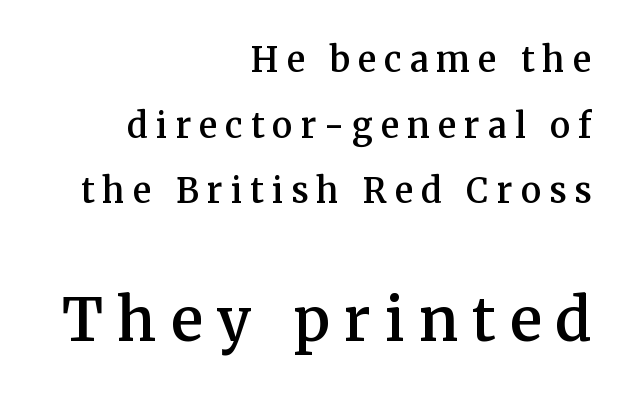
The strip under each line holds only bare page. Every stem runs plumb, perpendicular to the baseline. Words appear elongated and porous because spacing is wide. Think of a printed novel: that variable character pitch is what you see here.
